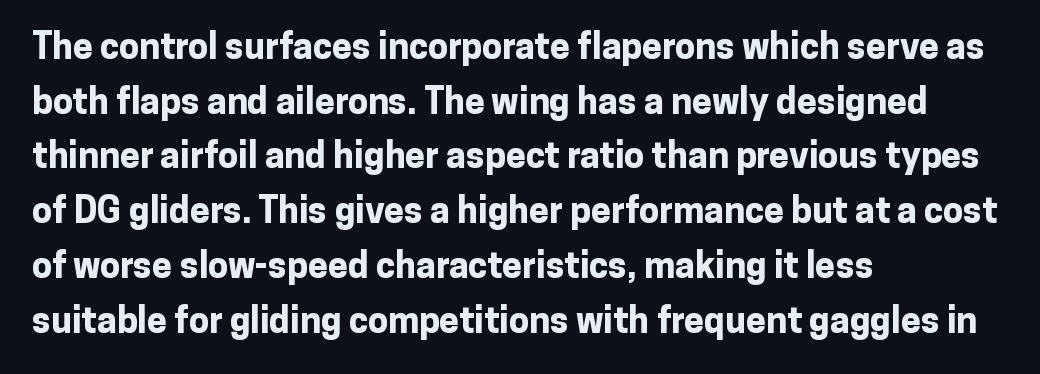
Q: Is the text bold? A: Yes.
Q: Is the text italic (slanted)? A: No, it is upright.
Q: Is the typeface a serif or a sans-serif typeface? A: Sans-serif.
Q: Is the text underlined? A: No.
Q: How is the paragraph aligned? A: Left-aligned.
Q: Is the spacing between letters normal or unusually wide? A: Normal.
Q: Is the spacing between lines tight, normal or loose? A: Normal.
Q: Width (condensed, normal, or wide)? A: Normal.
Q: Stroke contrast? A: Low.
Q: x-height? A: Medium.
Q: Monospaced? A: No.
